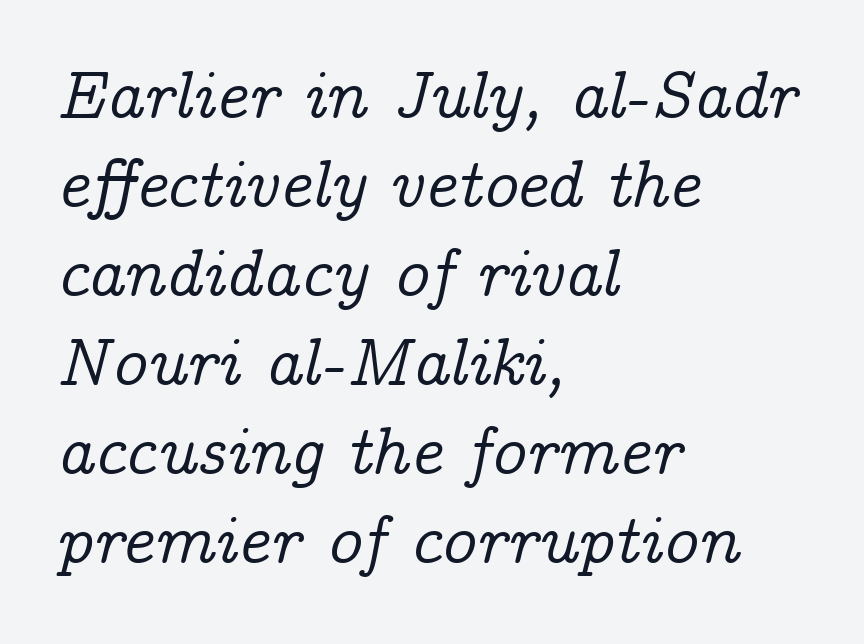
Q: Is the text italic (slanted)? A: Yes, it leans right by about 14 degrees.
Q: Is the typeface a serif or a sans-serif typeface? A: Serif.
Q: Is the text underlined? A: No.
Q: How is the paragraph aligned? A: Left-aligned.
Q: Is the spacing between letters normal or unusually wide? A: Normal.
Q: Is the spacing between lines tight, normal or loose? A: Normal.
Q: Width (condensed, normal, or wide)? A: Normal.
Q: Stroke contrast? A: Low.
Q: x-height? A: Medium.
Q: Monospaced? A: No.
